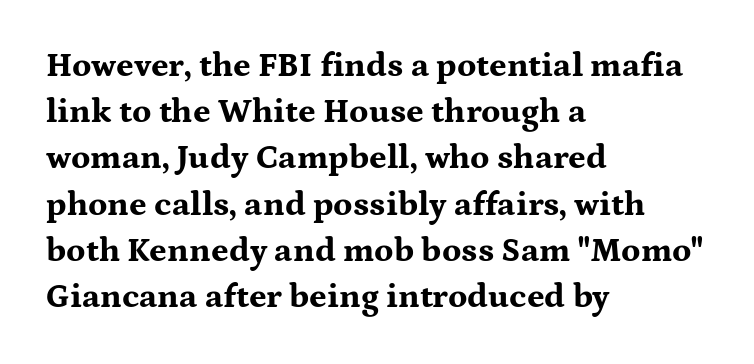
Q: Is the text bold? A: Yes.
Q: Is the text italic (slanted)? A: No, it is upright.
Q: Is the typeface a serif or a sans-serif typeface? A: Serif.
Q: Is the text underlined? A: No.
Q: How is the paragraph aligned? A: Left-aligned.
Q: Is the spacing between letters normal or unusually wide? A: Normal.
Q: Is the spacing between lines tight, normal or loose? A: Normal.
Q: Width (condensed, normal, or wide)? A: Wide.
Q: Stroke contrast? A: Medium.
Q: x-height? A: Medium.
Q: Monospaced? A: No.
